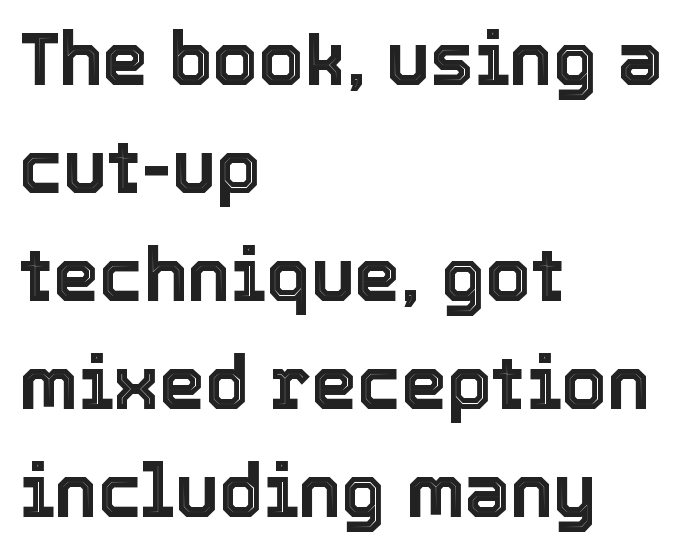
The image shows 73 px text type, upright; set left-aligned, normal line spacing (1.48x), normal letter spacing, not underlined; a medium x-height.
